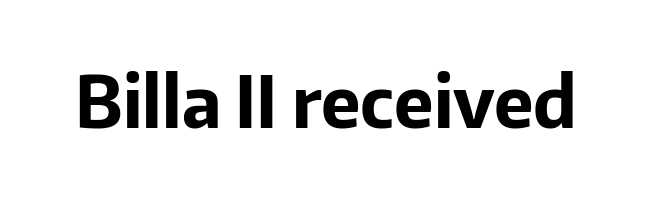
The image shows 71 px bold sans-serif type, upright; set normal letter spacing, not underlined; low stroke contrast and a medium x-height.
